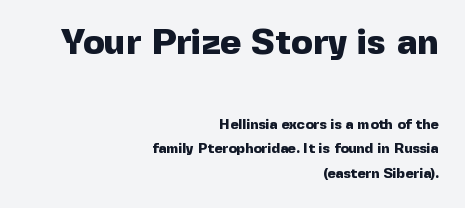
Note: larger setting up top, smaller setting below. The rendering anchors every line to the right-hand side. The typography opts for an upright posture over an oblique one. Is the type bold? Yes — the strokes are clearly thick and heavy. Bare-footed words on every line.
